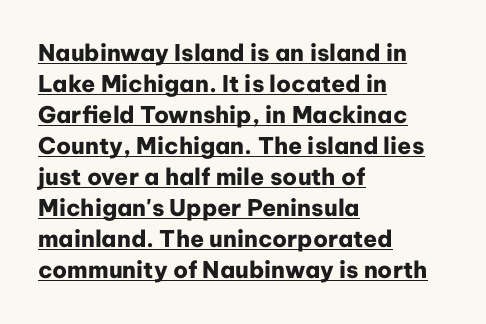
Q: Is the text bold? A: Yes.
Q: Is the text italic (slanted)? A: No, it is upright.
Q: Is the text underlined? A: Yes.
Q: How is the paragraph aligned? A: Left-aligned.
Q: Is the spacing between letters normal or unusually wide? A: Normal.
Q: Is the spacing between lines tight, normal or loose? A: Normal.
